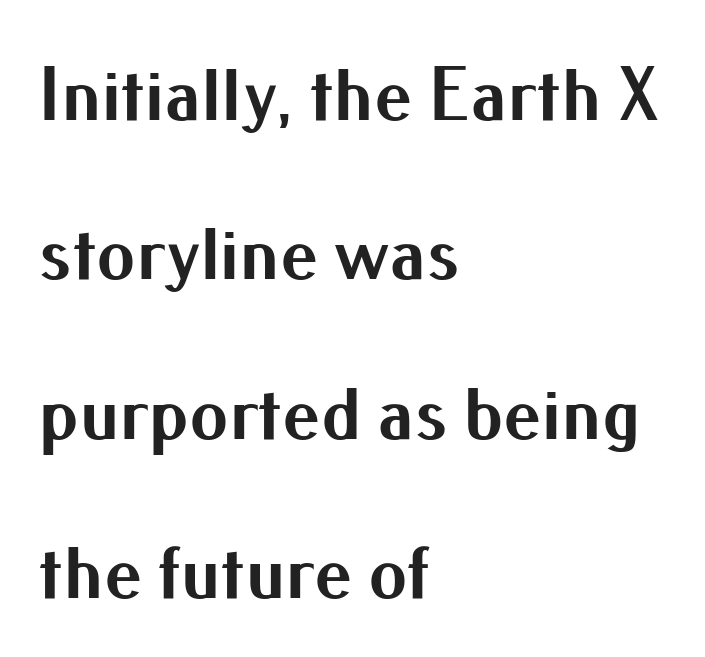
{"serif": "no", "italic": "no", "bold": "yes", "weight": "bold", "width": "normal", "stroke_contrast": "medium", "x_height": "small", "monospaced": "no", "underline": "no", "align": "left", "line_spacing": "loose", "line_spacing_ratio": 2.07, "letter_spacing": "normal", "letter_spacing_em": 0.0, "glyph_px": 77}
